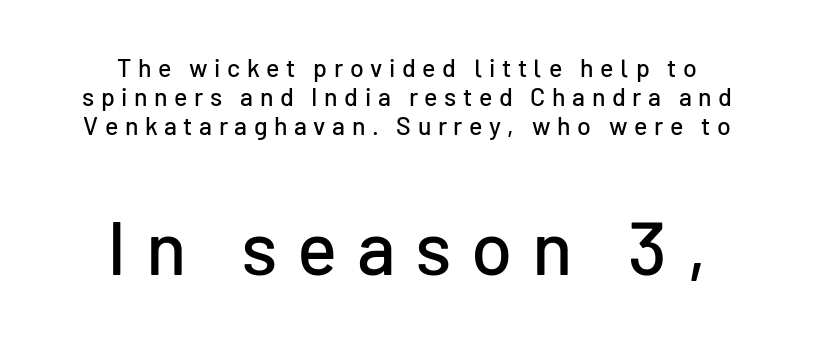
The image shows 75 px sans-serif type, upright; set centered, line spacing 1.17x, unusually wide letter spacing (+0.26 em), not underlined; the second (bottom) block is 3.0x larger; low stroke contrast and a medium x-height.
